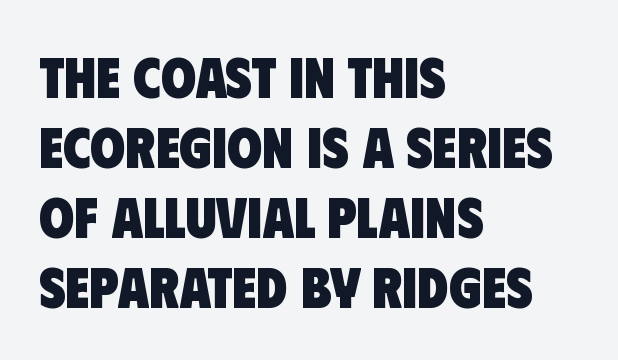
Between one letter and the next there's only the usual sliver of space. Serifs: no, the terminals of the letterforms are clean. You could not count columns in this text — the font is proportionally spaced. All the whitespace from short lines collects on the right.
